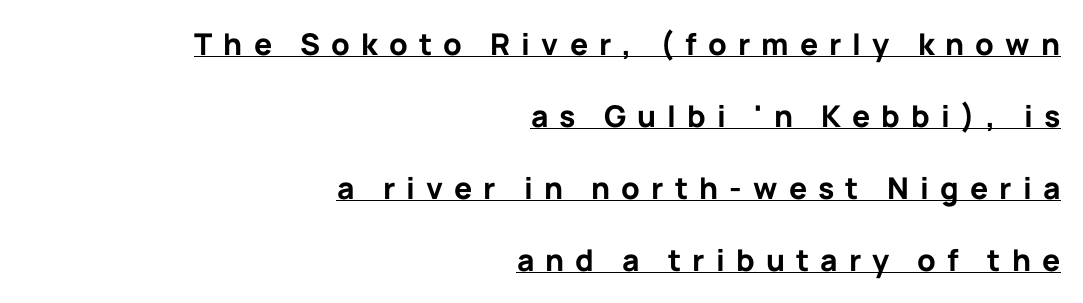
The line-height multiplier appears high, well above default. Notice how the stems are strictly vertical — no italics here. I'd describe the lettering as bold — thick and assertive. This sample uses a sans-serif face. This sample uses expanded letter spacing, leaving extra air between glyphs. Each letter keeps its own natural width here, so spacing adapts to shape.
